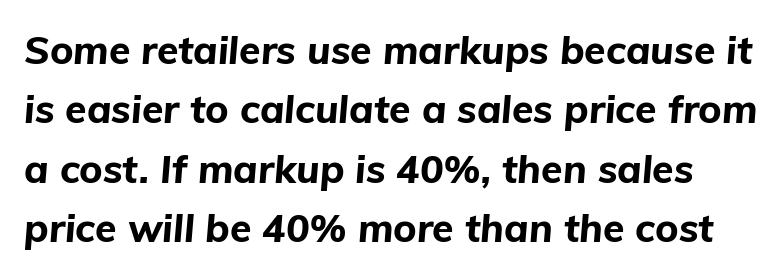
{"italic": "yes", "lean": "right", "slant_degrees": 5, "bold": "yes", "weight": "bold", "width": "normal", "stroke_contrast": "low", "x_height": "medium", "monospaced": "no", "underline": "no", "line_spacing": "normal", "line_spacing_ratio": 1.52, "letter_spacing": "normal", "letter_spacing_em": 0.0, "glyph_px": 39}
